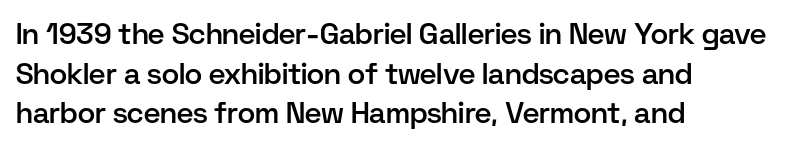
{"serif": "no", "italic": "no", "bold": "semi", "weight": "semibold", "width": "normal", "stroke_contrast": "low", "x_height": "medium", "monospaced": "no", "underline": "no", "align": "left", "line_spacing": "normal", "line_spacing_ratio": 1.37, "letter_spacing": "normal", "letter_spacing_em": 0.0, "glyph_px": 29}
